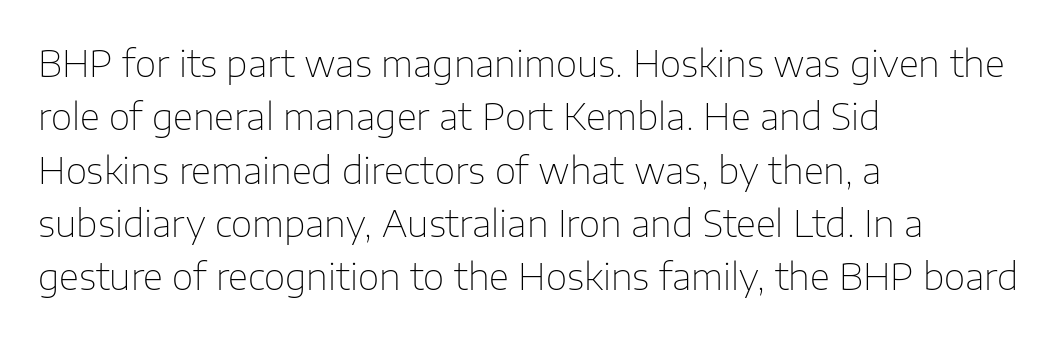
Q: Is the text bold? A: No.
Q: Is the text italic (slanted)? A: No, it is upright.
Q: Is the typeface a serif or a sans-serif typeface? A: Sans-serif.
Q: Is the text underlined? A: No.
Q: How is the paragraph aligned? A: Left-aligned.
Q: Is the spacing between letters normal or unusually wide? A: Normal.
Q: Is the spacing between lines tight, normal or loose? A: Normal.
Q: Width (condensed, normal, or wide)? A: Normal.
Q: Stroke contrast? A: Low.
Q: x-height? A: Medium.
Q: Monospaced? A: No.
